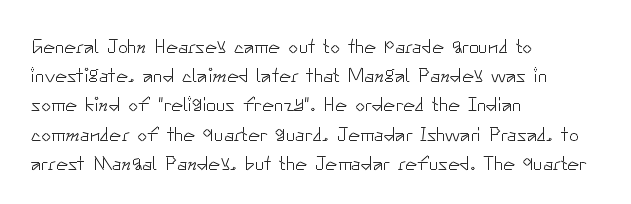
The image shows 20 px text type, upright; set left-aligned, normal line spacing (1.46x), normal letter spacing, not underlined.
